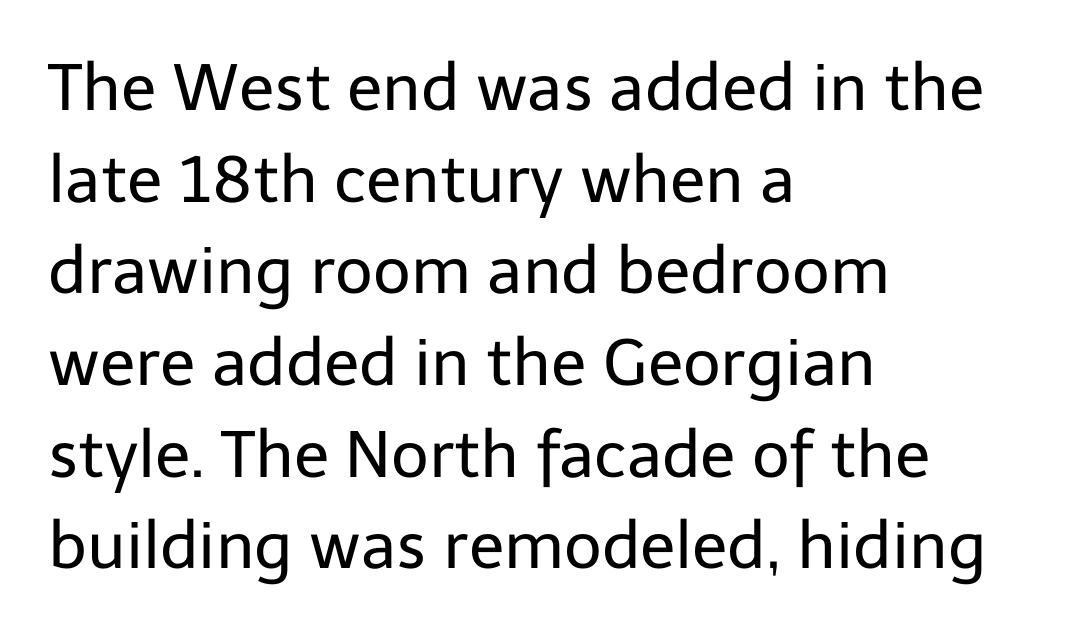
The image shows 65 px regular-weight sans-serif type, upright; set left-aligned, normal line spacing (1.41x), normal letter spacing, not underlined; low stroke contrast and a medium x-height.
